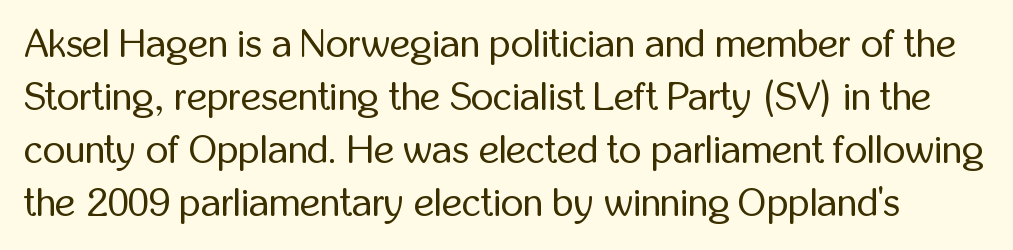
Q: Is the text bold? A: No.
Q: Is the text italic (slanted)? A: No, it is upright.
Q: Is the typeface a serif or a sans-serif typeface? A: Sans-serif.
Q: Is the text underlined? A: No.
Q: Is the spacing between letters normal or unusually wide? A: Normal.
Q: Is the spacing between lines tight, normal or loose? A: Normal.
Q: Width (condensed, normal, or wide)? A: Condensed.
Q: Stroke contrast? A: Low.
Q: x-height? A: Medium.
Q: Monospaced? A: No.
